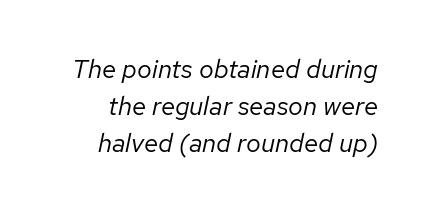
Stems here are at most as thick as an everyday book face. The strip under each line holds only bare page. Default kerning and tracking; the words read as compact shapes. Would a proofreader flag this as italicized? Yes. In terms of leading, this rendering sits right in the middle.
